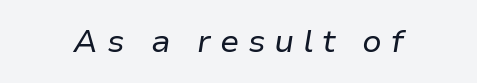
The image shows 32 px regular-weight type, italic (leaning right); set unusually wide letter spacing (+0.27 em), not underlined; low stroke contrast and a medium x-height.
